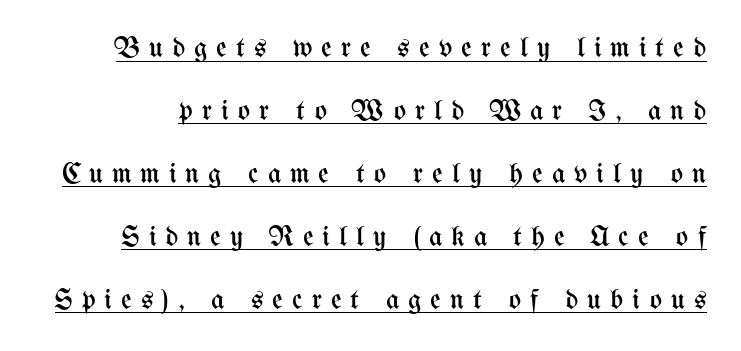
The image shows 29 px regular-weight, condensed type, upright; set loose line spacing (2.17x), unusually wide letter spacing (+0.31 em), underlined; medium stroke contrast and a medium x-height.
